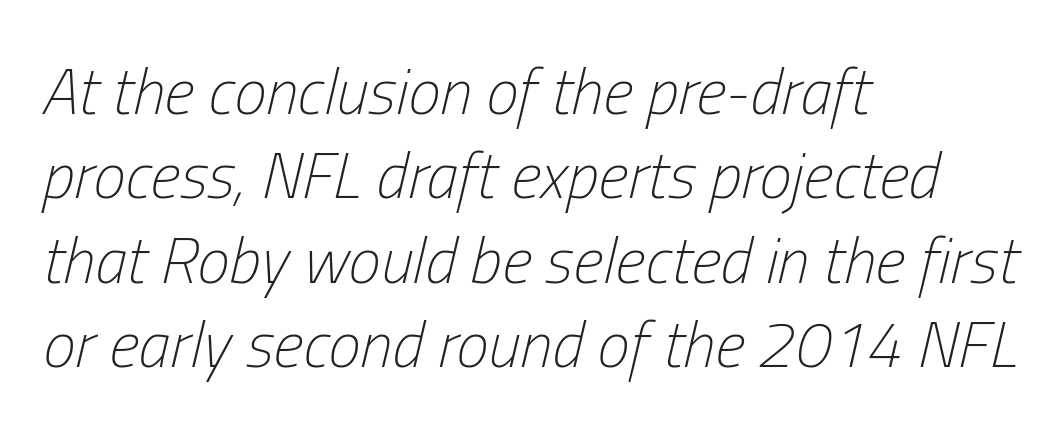
The image shows 65 px light, condensed type, italic (leaning right); set left-aligned, normal line spacing (1.3x), normal letter spacing, not underlined; low stroke contrast and a medium x-height.
